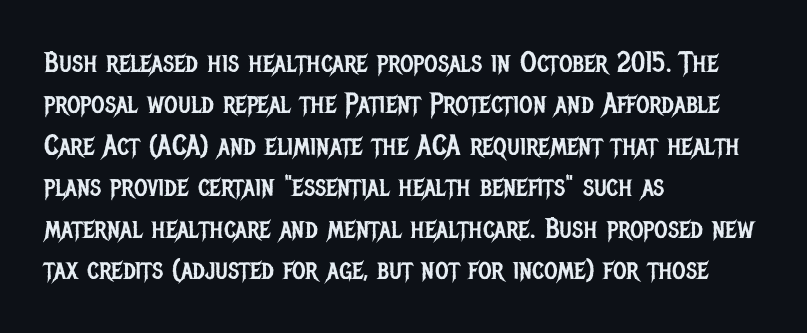
The image shows 29 px regular-weight, condensed sans-serif type, upright; set left-aligned, normal line spacing (1.43x), normal letter spacing, not underlined; low stroke contrast and a large x-height.
